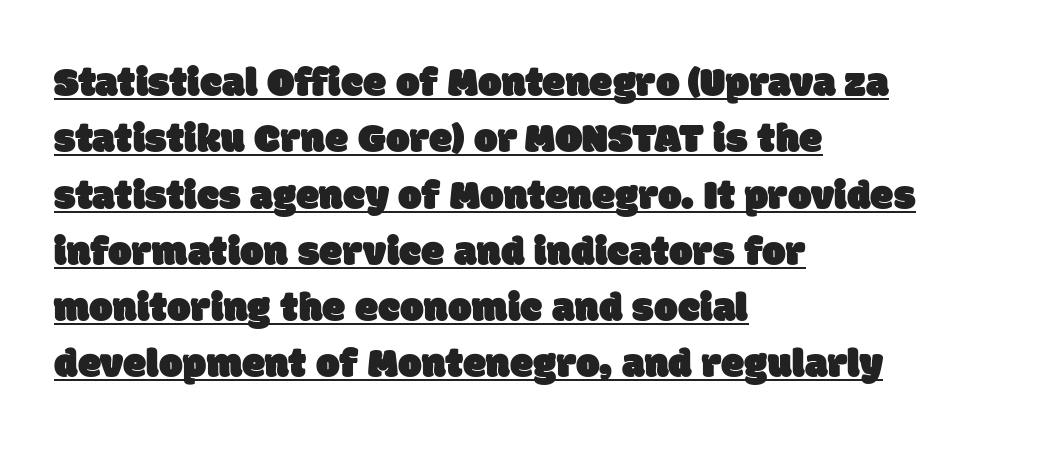
Q: Is the typeface a serif or a sans-serif typeface? A: Sans-serif.
Q: Is the text underlined? A: Yes.
Q: How is the paragraph aligned? A: Left-aligned.
Q: Is the spacing between letters normal or unusually wide? A: Normal.
Q: Is the spacing between lines tight, normal or loose? A: Normal.
Q: Width (condensed, normal, or wide)? A: Normal.
Q: Stroke contrast? A: Low.
Q: x-height? A: Large.
Q: Monospaced? A: No.
